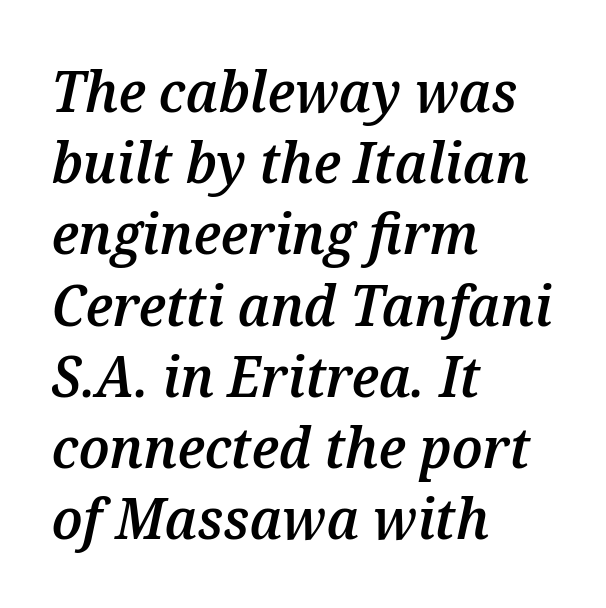
Q: Is the text bold? A: Semi-bold.
Q: Is the text italic (slanted)? A: Yes, it leans right by about 12 degrees.
Q: Is the text underlined? A: No.
Q: How is the paragraph aligned? A: Left-aligned.
Q: Is the spacing between letters normal or unusually wide? A: Normal.
Q: Is the spacing between lines tight, normal or loose? A: Normal.
Q: Width (condensed, normal, or wide)? A: Normal.
Q: Stroke contrast? A: Medium.
Q: x-height? A: Medium.
Q: Monospaced? A: No.
